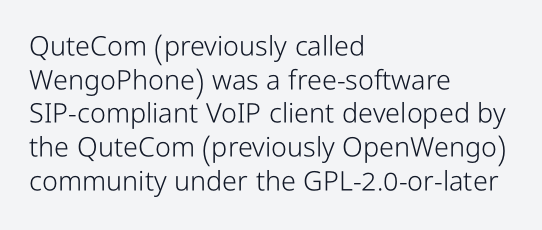
The image shows 27 px text type, upright; set left-aligned, normal line spacing (1.25x), normal letter spacing, not underlined.
